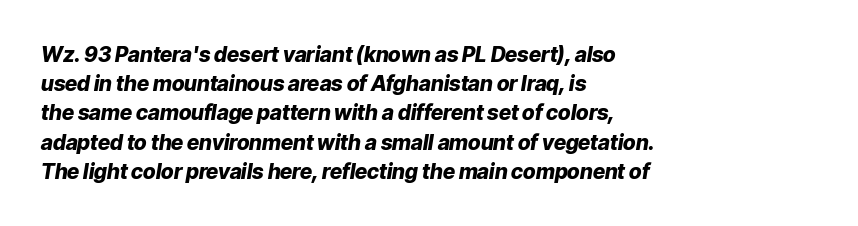
Bare-footed words on every line. The passage is arranged the way most books set body copy — flush left. Students, this is bold: see how much ink each stroke carries. The leading is moderate, giving the passage an even texture. Slanted lettering throughout. The tracking reads as untouched default to a designer's eye.
